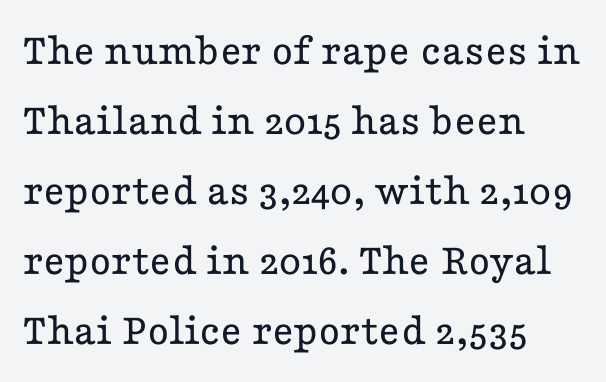
{"serif": "yes", "italic": "no", "bold": "no", "weight": "regular", "width": "wide", "stroke_contrast": "low", "x_height": "medium", "monospaced": "no", "underline": "no", "align": "left", "line_spacing": "normal", "line_spacing_ratio": 1.52, "letter_spacing": "normal", "letter_spacing_em": 0.0, "glyph_px": 46}
